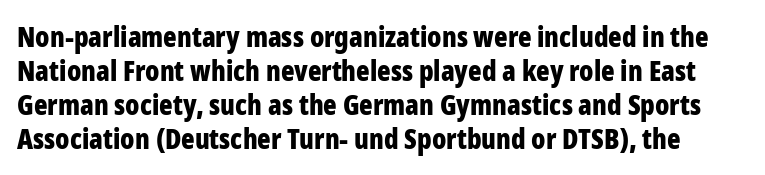
Q: Is the text bold? A: Yes.
Q: Is the text italic (slanted)? A: No, it is upright.
Q: Is the typeface a serif or a sans-serif typeface? A: Sans-serif.
Q: Is the text underlined? A: No.
Q: Is the spacing between letters normal or unusually wide? A: Normal.
Q: Width (condensed, normal, or wide)? A: Condensed.
Q: Stroke contrast? A: Low.
Q: x-height? A: Medium.
Q: Monospaced? A: No.
